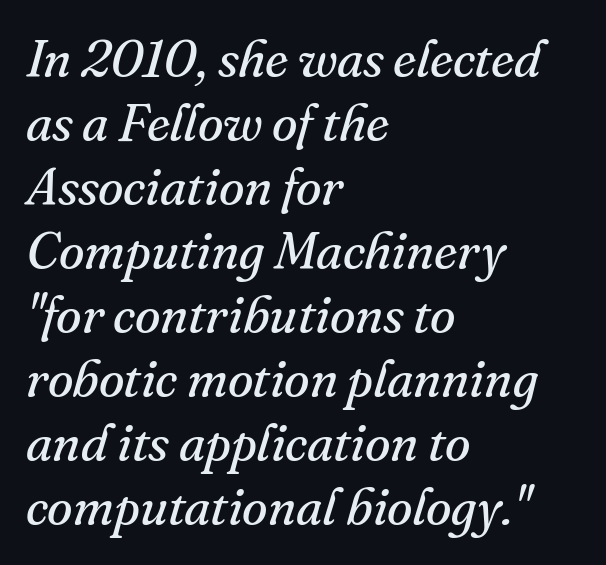
The image shows 52 px regular-weight serif type, italic (leaning right); set left-aligned, line spacing 1.23x, normal letter spacing, not underlined; medium stroke contrast and a small x-height.
